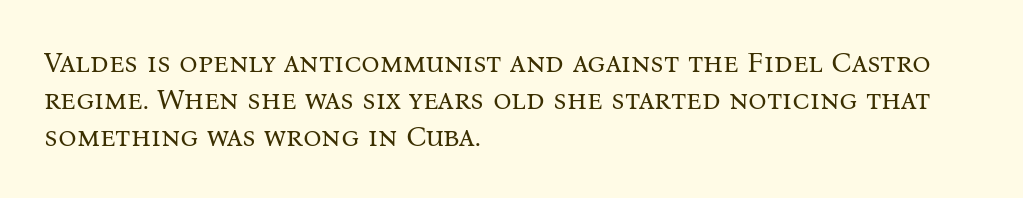
The image shows 29 px regular-weight serif type, upright; set left-aligned, normal line spacing (1.27x), normal letter spacing, not underlined; medium stroke contrast and a medium x-height.
